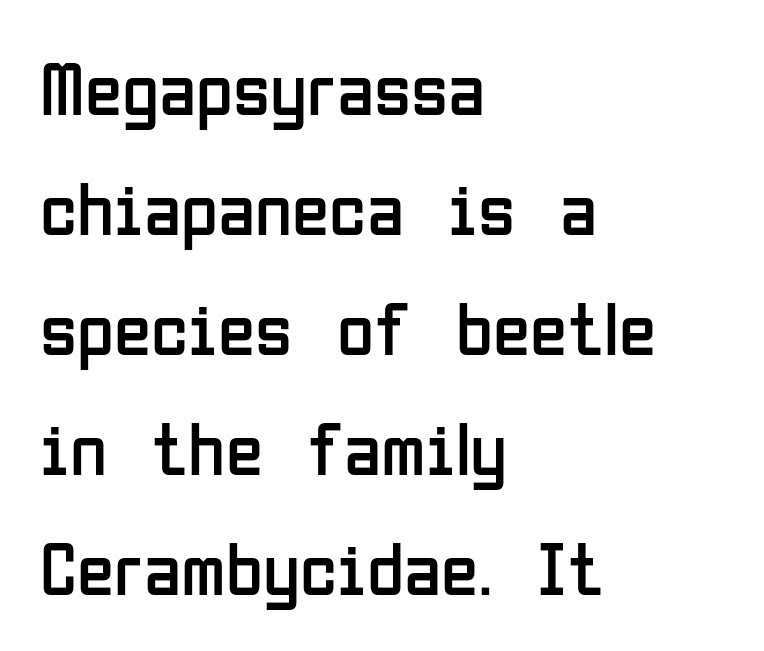
{"serif": "no", "italic": "no", "bold": "no", "weight": "regular", "width": "condensed", "stroke_contrast": "low", "x_height": "medium", "monospaced": "no", "underline": "no", "align": "left", "line_spacing": "normal", "line_spacing_ratio": 1.58, "letter_spacing": "normal", "letter_spacing_em": 0.0, "glyph_px": 76}
